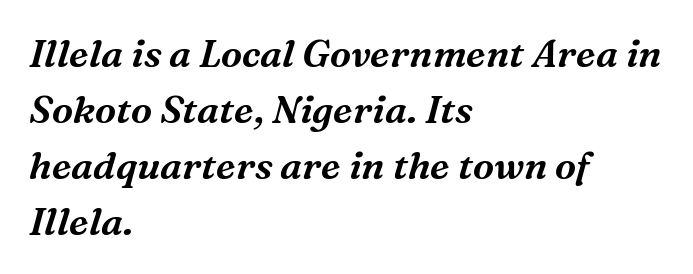
Q: Is the text italic (slanted)? A: Yes, it leans right by about 16 degrees.
Q: Is the typeface a serif or a sans-serif typeface? A: Serif.
Q: Is the text underlined? A: No.
Q: How is the paragraph aligned? A: Left-aligned.
Q: Is the spacing between letters normal or unusually wide? A: Normal.
Q: Is the spacing between lines tight, normal or loose? A: Normal.
Q: Width (condensed, normal, or wide)? A: Normal.
Q: Stroke contrast? A: Medium.
Q: x-height? A: Medium.
Q: Monospaced? A: No.
